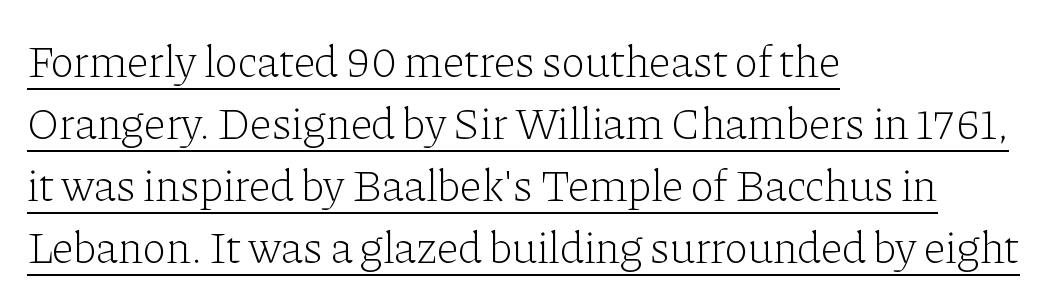
Q: Is the text bold? A: No.
Q: Is the text italic (slanted)? A: No, it is upright.
Q: Is the typeface a serif or a sans-serif typeface? A: Serif.
Q: Is the text underlined? A: Yes.
Q: How is the paragraph aligned? A: Left-aligned.
Q: Is the spacing between letters normal or unusually wide? A: Normal.
Q: Is the spacing between lines tight, normal or loose? A: Normal.
Q: Width (condensed, normal, or wide)? A: Normal.
Q: Stroke contrast? A: Low.
Q: x-height? A: Medium.
Q: Monospaced? A: No.
